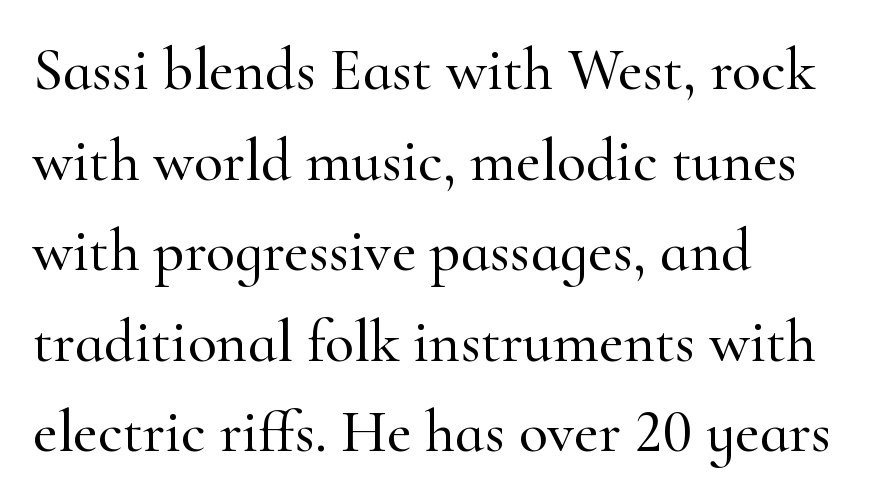
Q: Is the text italic (slanted)? A: No, it is upright.
Q: Is the typeface a serif or a sans-serif typeface? A: Serif.
Q: Is the text underlined? A: No.
Q: How is the paragraph aligned? A: Left-aligned.
Q: Is the spacing between letters normal or unusually wide? A: Normal.
Q: Is the spacing between lines tight, normal or loose? A: Normal.
Q: Width (condensed, normal, or wide)? A: Normal.
Q: Stroke contrast? A: High.
Q: x-height? A: Small.
Q: Monospaced? A: No.
